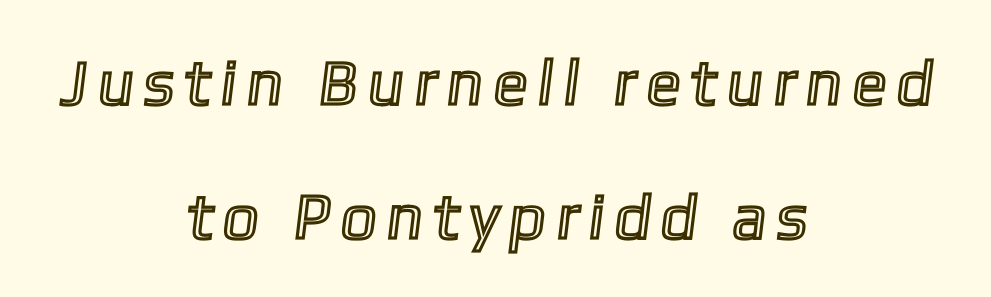
The image shows 64 px condensed type; set centered, loose line spacing (2.09x), unusually wide letter spacing (+0.23 em), not underlined; a medium x-height.
